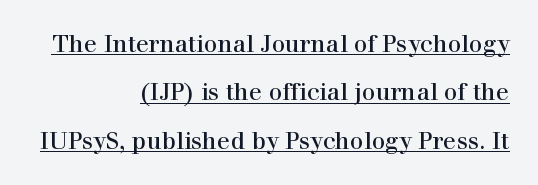
{"italic": "no", "underline": "yes", "align": "right", "line_spacing": "loose", "line_spacing_ratio": 2.02, "letter_spacing": "normal", "letter_spacing_em": 0.0, "glyph_px": 24}
